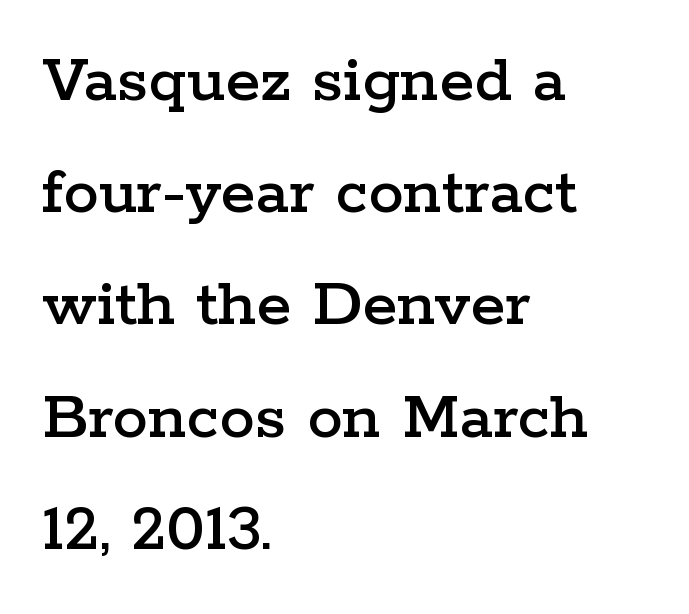
The image shows 71 px wide serif type, upright; set left-aligned, normal line spacing (1.58x), normal letter spacing, not underlined; low stroke contrast and a medium x-height.
